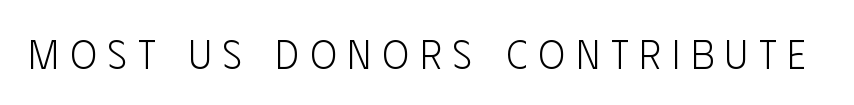
{"serif": "no", "italic": "no", "bold": "no", "weight": "light", "width": "condensed", "stroke_contrast": "low", "x_height": "large", "monospaced": "no", "underline": "no", "letter_spacing": "wide", "letter_spacing_em": 0.28, "glyph_px": 40}
